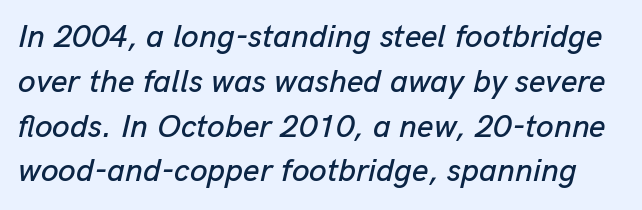
The vertical gap from one line to the next is medium. This sample has the flowing, uneven cadence of proportional lettering. Nobody touched the tracking dial on this one. The letters are slanted; this is an italic face.
